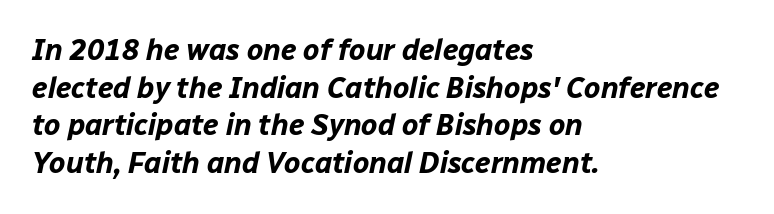
{"italic": "yes", "lean": "right", "slant_degrees": 12, "bold": "yes", "weight": "bold", "width": "normal", "stroke_contrast": "low", "x_height": "medium", "monospaced": "no", "underline": "no", "align": "left", "line_spacing": "normal", "line_spacing_ratio": 1.3, "letter_spacing": "normal", "letter_spacing_em": 0.0, "glyph_px": 29}
